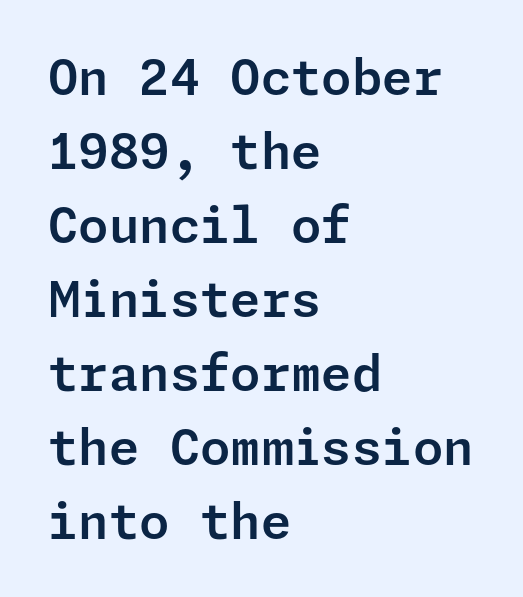
{"serif": "no", "italic": "no", "width": "normal", "stroke_contrast": "low", "x_height": "medium", "underline": "no", "align": "left", "line_spacing": "normal", "line_spacing_ratio": 1.51, "letter_spacing": "normal", "letter_spacing_em": 0.0, "glyph_px": 49}
